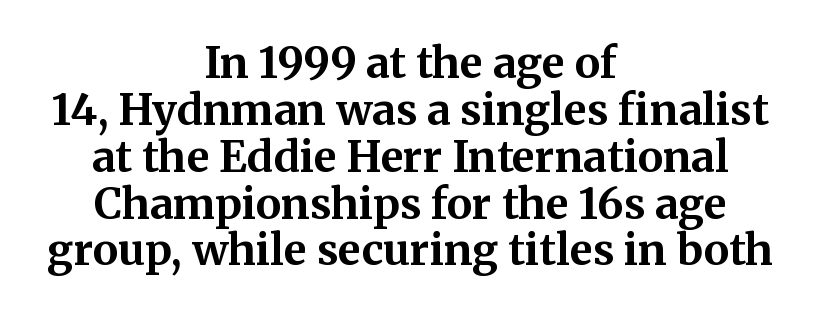
Does the leading feel generous? Not at all — it's pinched. The typeface chosen for these lines features serifs. Chunky letters — that's bold for sure. Every row of glyphs is offset so its center matches the block's center. This sample has the flowing, uneven cadence of proportional lettering.
